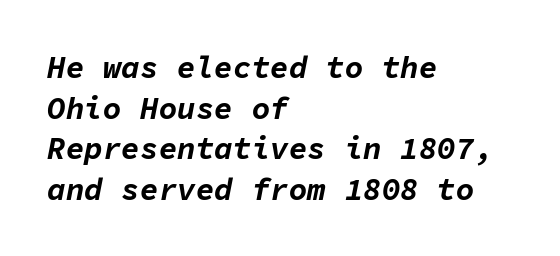
{"italic": "yes", "lean": "right", "slant_degrees": 11, "bold": "yes", "weight": "bold", "width": "normal", "stroke_contrast": "low", "x_height": "medium", "monospaced": "yes", "underline": "no", "align": "left", "line_spacing": "normal", "line_spacing_ratio": 1.31, "letter_spacing": "normal", "letter_spacing_em": 0.0, "glyph_px": 31}
